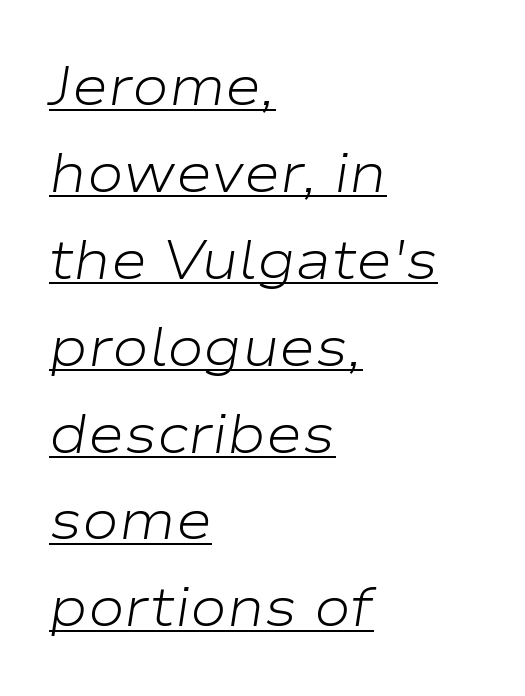
The image shows 55 px light, wide type, italic (leaning right); set left-aligned, normal line spacing (1.58x), normal letter spacing, underlined; low stroke contrast and a medium x-height.
